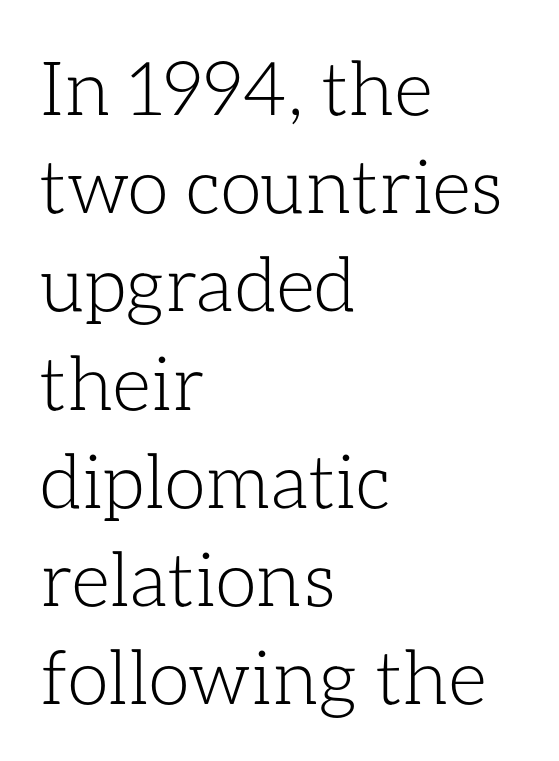
{"italic": "no", "bold": "no", "weight": "light", "width": "normal", "stroke_contrast": "low", "x_height": "medium", "monospaced": "no", "underline": "no", "align": "left", "line_spacing": "normal", "line_spacing_ratio": 1.31, "letter_spacing": "normal", "letter_spacing_em": 0.0, "glyph_px": 75}
